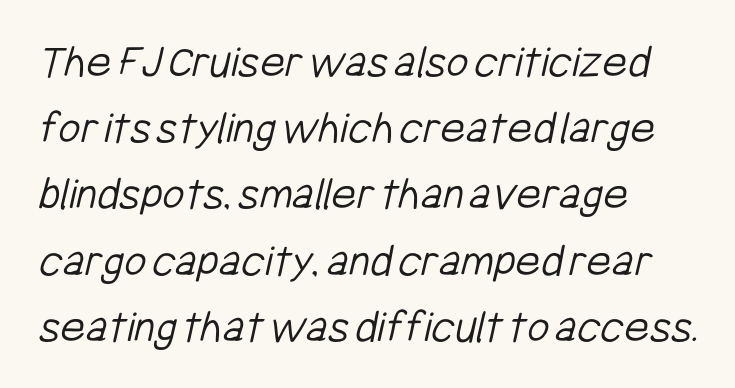
The leading is moderate, giving the passage an even texture. This sample uses plain, unmodified letter spacing. Notice how the passage keeps a crisp vertical edge on the left only. The words here are not underlined. Serif or sans? Sans — the stroke terminals are bare.
